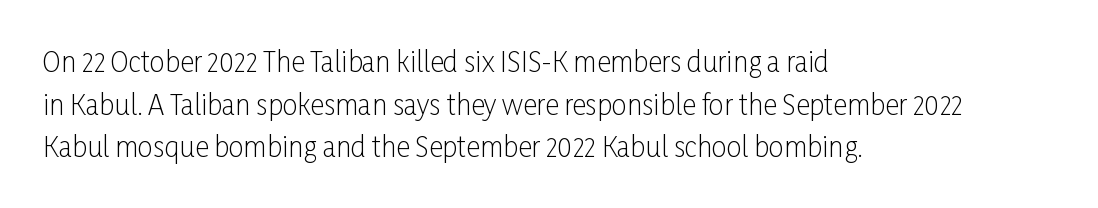
Q: Is the text bold? A: No.
Q: Is the text italic (slanted)? A: No, it is upright.
Q: Is the text underlined? A: No.
Q: How is the paragraph aligned? A: Left-aligned.
Q: Is the spacing between letters normal or unusually wide? A: Normal.
Q: Is the spacing between lines tight, normal or loose? A: Normal.
